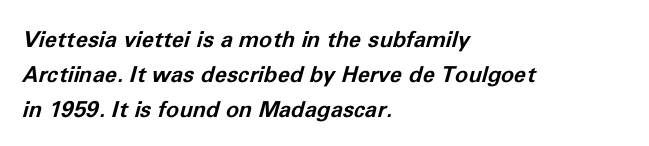
Reading down the block, your eye returns to a fixed left position each line. Designer's note — italics engaged. The sample has been set heavy, in full bold. Honestly, the row spacing looks completely unremarkable. Quick note: underline off.
